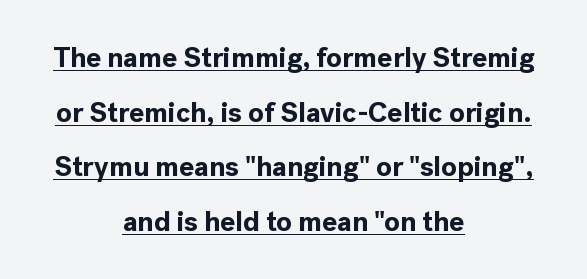
{"serif": "no", "italic": "no", "bold": "yes", "weight": "bold", "width": "normal", "x_height": "medium", "monospaced": "no", "underline": "yes", "align": "center", "line_spacing": "loose", "line_spacing_ratio": 1.95, "letter_spacing": "normal", "letter_spacing_em": 0.0, "glyph_px": 28}
